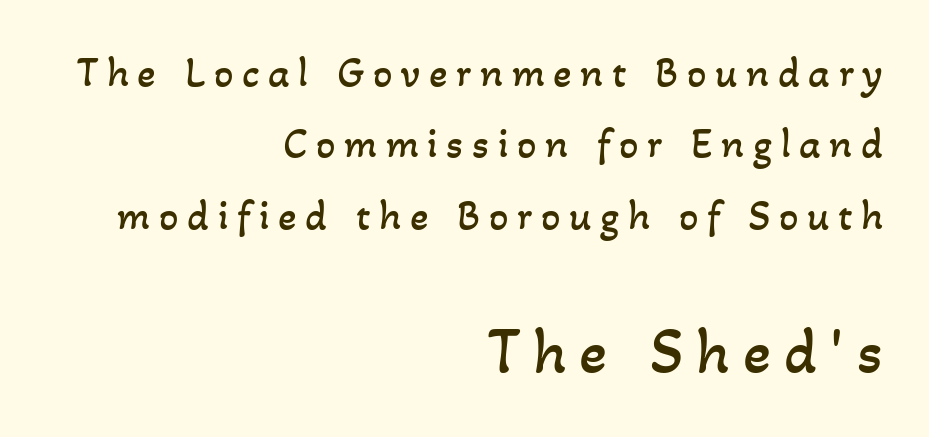
The image shows 65 px regular-weight type; set right-aligned, normal line spacing (1.66x), unusually wide letter spacing (+0.2 em), not underlined; the second (bottom) block is 1.51x larger; low stroke contrast and a small x-height.
